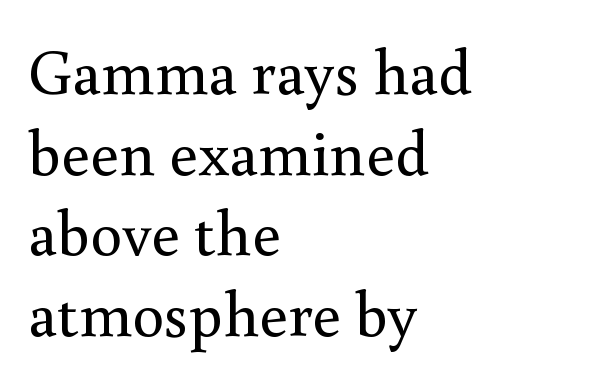
The image shows 64 px regular-weight serif type, upright; set left-aligned, normal line spacing (1.26x), normal letter spacing, not underlined; medium stroke contrast and a small x-height.
